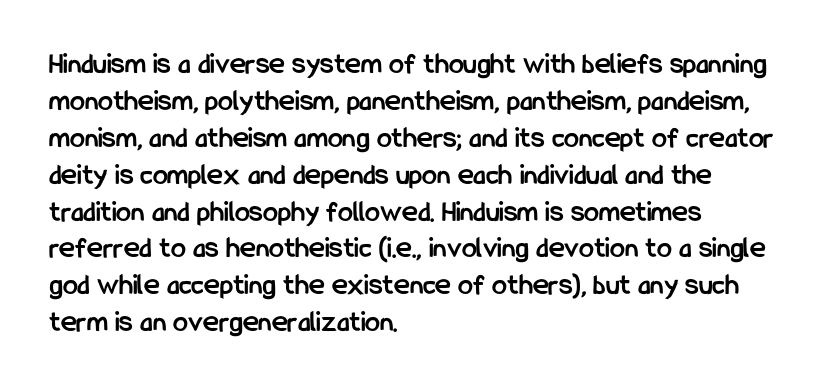
{"serif": "no", "italic": "no", "bold": "yes", "weight": "semibold", "width": "condensed", "stroke_contrast": "low", "x_height": "medium", "monospaced": "no", "underline": "no", "align": "left", "line_spacing_ratio": 1.23, "letter_spacing": "normal", "letter_spacing_em": 0.0, "glyph_px": 30}
